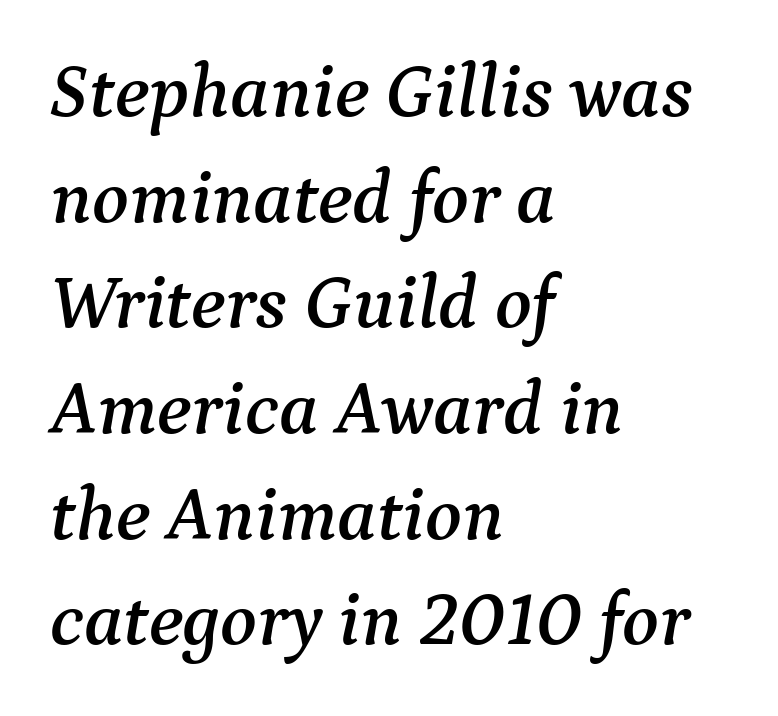
{"serif": "yes", "italic": "yes", "lean": "right", "slant_degrees": 9, "width": "normal", "stroke_contrast": "medium", "x_height": "medium", "monospaced": "no", "underline": "no", "align": "left", "line_spacing": "normal", "line_spacing_ratio": 1.39, "letter_spacing": "normal", "letter_spacing_em": 0.0, "glyph_px": 76}
